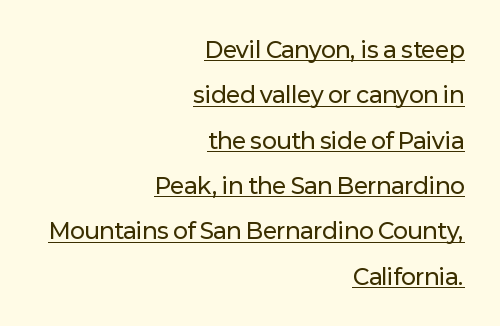
Q: Is the text italic (slanted)? A: No, it is upright.
Q: Is the text underlined? A: Yes.
Q: How is the paragraph aligned? A: Right-aligned.
Q: Is the spacing between letters normal or unusually wide? A: Normal.
Q: Is the spacing between lines tight, normal or loose? A: Loose.
